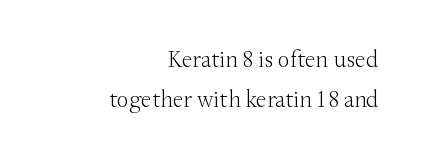
Only glyphs here, with clear space below each row. Compared with typical body copy, the letter spacing here is the same. Posture: straight, roman, zero tilt. Weight: regular or lighter. The paragraph shown leans on its right margin.
